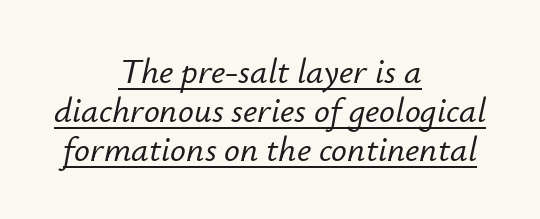
The image shows 35 px text type, italic (leaning right); set centered, tight line spacing (1.12x), normal letter spacing, underlined; low stroke contrast and a small x-height.
